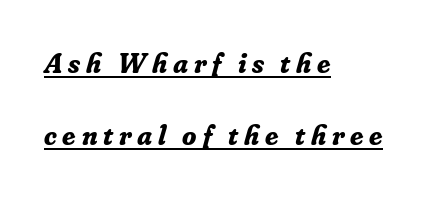
{"serif": "yes", "italic": "yes", "lean": "right", "slant_degrees": 16, "bold": "yes", "weight": "bold", "width": "normal", "stroke_contrast": "low", "x_height": "small", "monospaced": "no", "underline": "yes", "align": "left", "line_spacing": "loose", "line_spacing_ratio": 2.47, "letter_spacing": "wide", "letter_spacing_em": 0.2, "glyph_px": 29}
